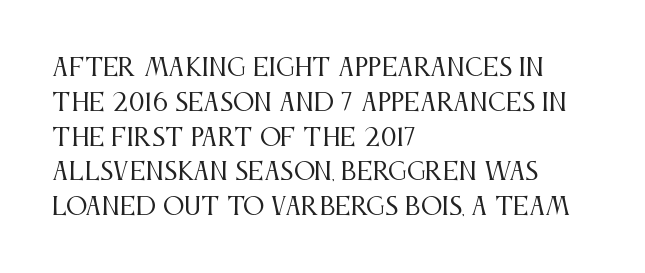
Summary of weight: not heavy and not bold. The passage shown stacks its lines at a standard gap. Upright lettering throughout. Tracking value appears to be zero — textbook default spacing.
